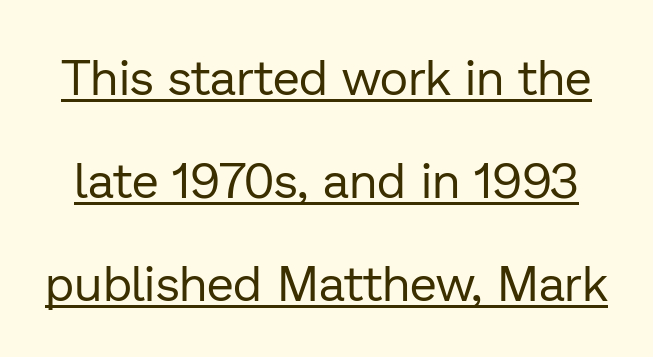
Q: Is the text bold? A: No.
Q: Is the text italic (slanted)? A: No, it is upright.
Q: Is the typeface a serif or a sans-serif typeface? A: Sans-serif.
Q: Is the text underlined? A: Yes.
Q: Is the spacing between letters normal or unusually wide? A: Normal.
Q: Is the spacing between lines tight, normal or loose? A: Loose.
Q: Width (condensed, normal, or wide)? A: Normal.
Q: Stroke contrast? A: Low.
Q: x-height? A: Medium.
Q: Monospaced? A: No.
